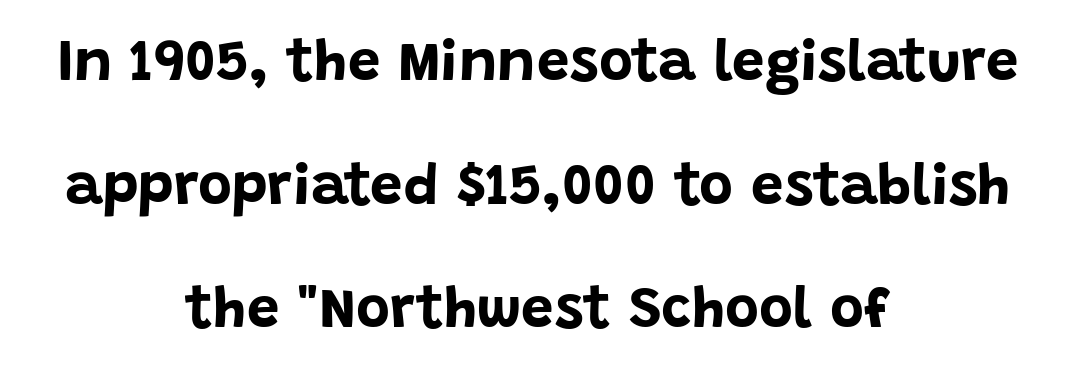
{"serif": "no", "italic": "no", "bold": "yes", "weight": "bold", "width": "normal", "stroke_contrast": "low", "x_height": "large", "monospaced": "no", "underline": "no", "align": "center", "line_spacing": "loose", "line_spacing_ratio": 2.13, "letter_spacing": "normal", "letter_spacing_em": 0.0, "glyph_px": 58}
